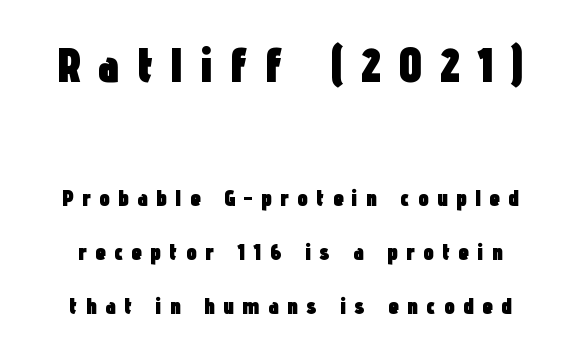
Q: Is the text bold? A: Yes.
Q: Is the text italic (slanted)? A: No, it is upright.
Q: Is the typeface a serif or a sans-serif typeface? A: Sans-serif.
Q: Is the text underlined? A: No.
Q: Is the spacing between letters normal or unusually wide? A: Unusually wide.
Q: Is the spacing between lines tight, normal or loose? A: Loose.
Q: Which block of text is set in a larger size, the first (top) or the second (bottom)? A: The first (top) one.
Q: Width (condensed, normal, or wide)? A: Condensed.
Q: Stroke contrast? A: Low.
Q: x-height? A: Medium.
Q: Monospaced? A: No.
